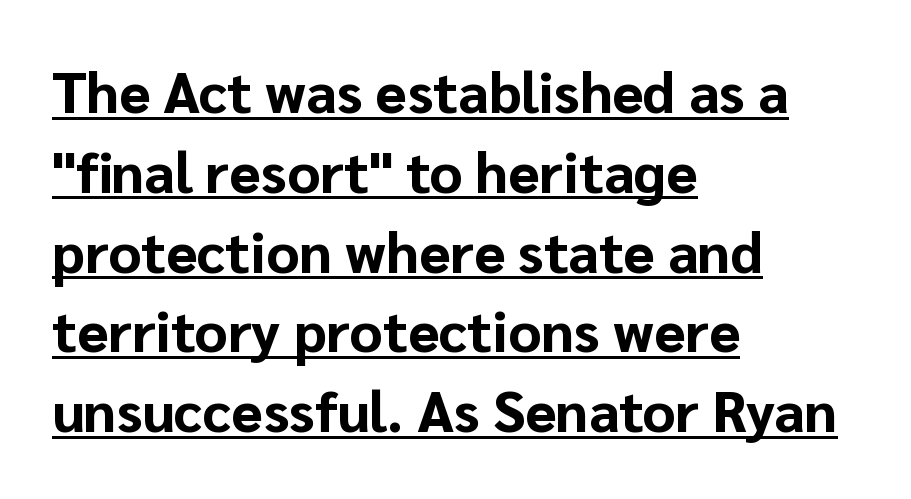
{"serif": "no", "italic": "no", "bold": "yes", "weight": "bold", "width": "normal", "stroke_contrast": "low", "x_height": "medium", "monospaced": "no", "underline": "yes", "align": "left", "line_spacing": "normal", "line_spacing_ratio": 1.4, "letter_spacing": "normal", "letter_spacing_em": 0.0, "glyph_px": 57}
